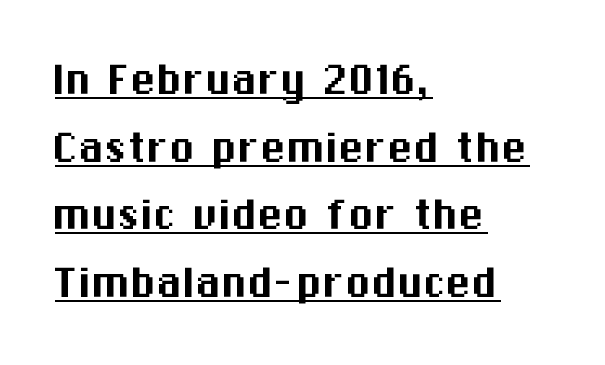
Q: Is the text italic (slanted)? A: No, it is upright.
Q: Is the typeface a serif or a sans-serif typeface? A: Sans-serif.
Q: Is the text underlined? A: Yes.
Q: How is the paragraph aligned? A: Left-aligned.
Q: Is the spacing between letters normal or unusually wide? A: Normal.
Q: Is the spacing between lines tight, normal or loose? A: Normal.
Q: Width (condensed, normal, or wide)? A: Normal.
Q: Stroke contrast? A: Medium.
Q: x-height? A: Medium.
Q: Monospaced? A: No.
